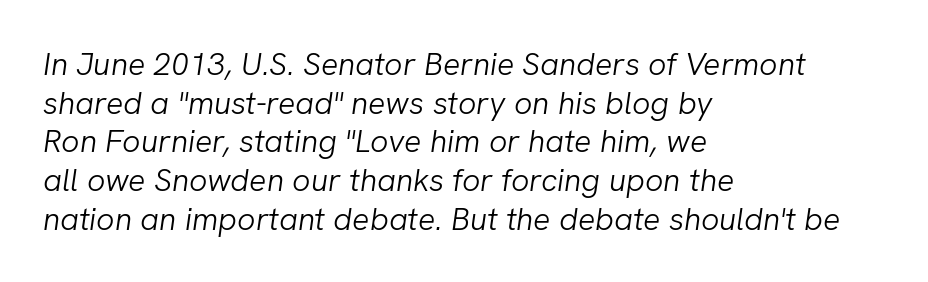
{"italic": "yes", "lean": "right", "slant_degrees": 8, "bold": "no", "weight": "light", "width": "normal", "stroke_contrast": "low", "x_height": "medium", "monospaced": "no", "underline": "no", "align": "left", "line_spacing_ratio": 1.21, "letter_spacing": "normal", "letter_spacing_em": 0.0, "glyph_px": 32}
